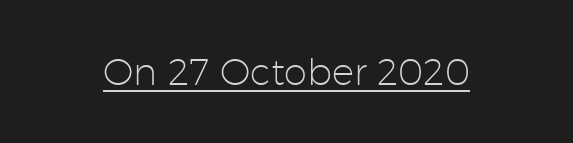
{"serif": "no", "italic": "no", "bold": "no", "weight": "light", "width": "normal", "stroke_contrast": "low", "x_height": "medium", "monospaced": "no", "underline": "yes", "letter_spacing": "normal", "letter_spacing_em": 0.0, "glyph_px": 37}
